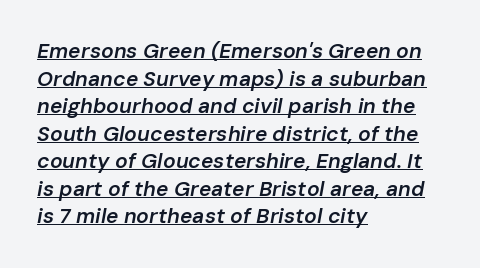
The image shows 21 px text type, italic (leaning right); set left-aligned, normal line spacing (1.31x), normal letter spacing, underlined.
